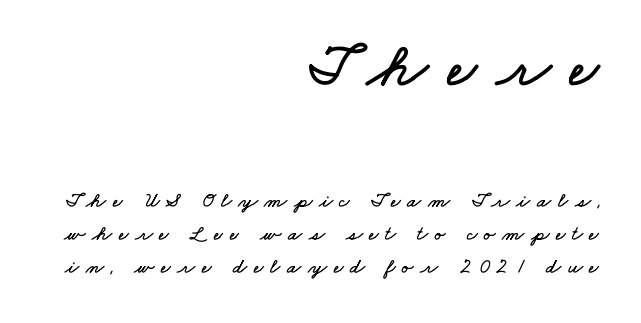
Look at the tracking — it's clearly loosened, letters drifting apart. The line-height multiplier appears to be the usual default. Right-aligned paragraph, ragged on the left. Does the bottom block carry the larger type? No, the top block does.
